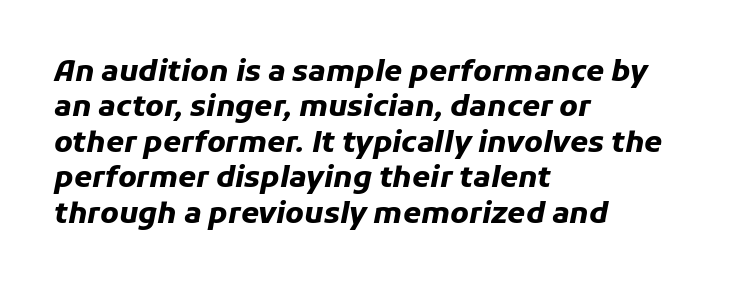
Q: Is the text bold? A: Yes.
Q: Is the text italic (slanted)? A: Yes, it leans right by about 11 degrees.
Q: Is the text underlined? A: No.
Q: How is the paragraph aligned? A: Left-aligned.
Q: Is the spacing between letters normal or unusually wide? A: Normal.
Q: Width (condensed, normal, or wide)? A: Normal.
Q: Stroke contrast? A: Low.
Q: x-height? A: Medium.
Q: Monospaced? A: No.
